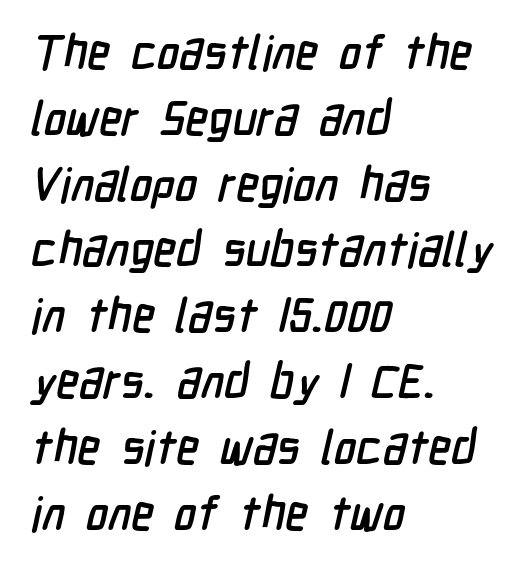
{"serif": "no", "width": "condensed", "stroke_contrast": "low", "x_height": "medium", "monospaced": "no", "underline": "no", "align": "left", "line_spacing": "normal", "line_spacing_ratio": 1.4, "letter_spacing": "normal", "letter_spacing_em": 0.0, "glyph_px": 47}
